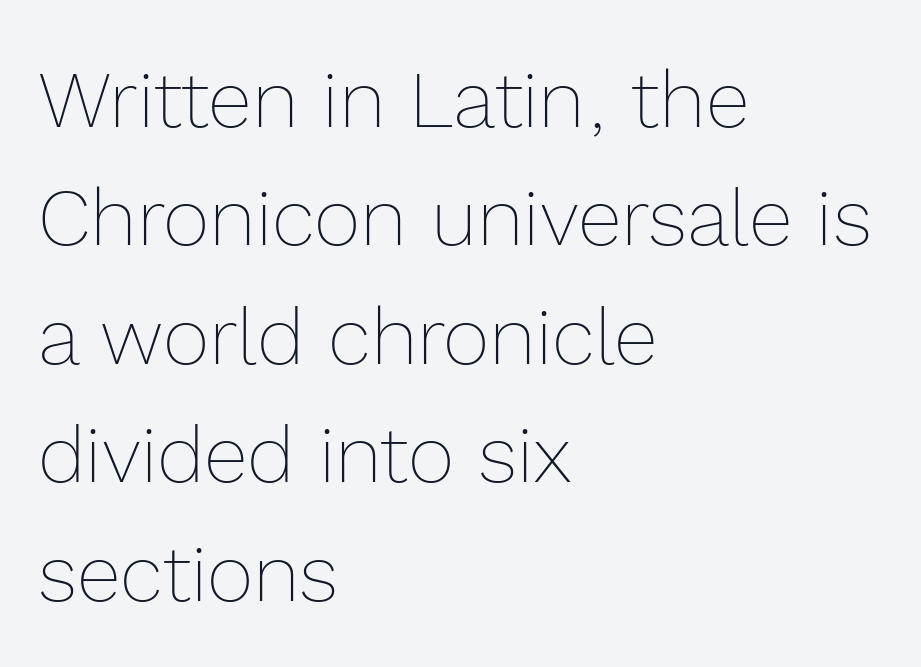
{"italic": "no", "bold": "no", "weight": "thin", "width": "normal", "x_height": "medium", "monospaced": "no", "underline": "no", "align": "left", "line_spacing": "normal", "line_spacing_ratio": 1.48, "letter_spacing": "normal", "letter_spacing_em": 0.0, "glyph_px": 80}
